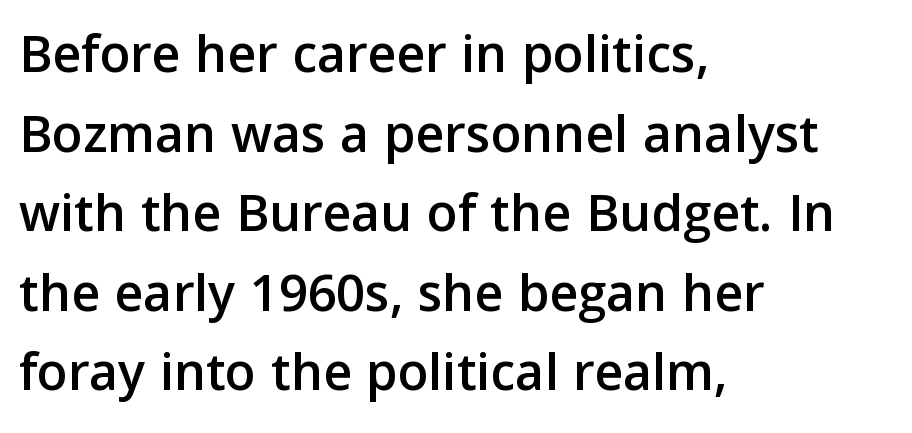
Italic? Not at all — the glyphs are vertical. Short and long lines alike share a common starting point at left. The horizontal fit of the characters is conventional and even. The rendering uses a moderate line-height, typical for paragraphs. The string is rendered with underlining switched off.
